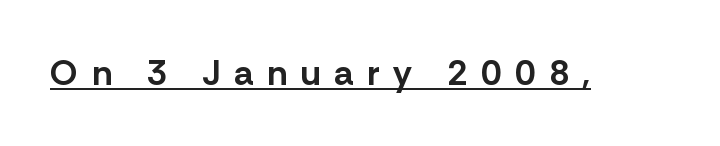
Q: Is the text bold? A: Yes.
Q: Is the text italic (slanted)? A: No, it is upright.
Q: Is the typeface a serif or a sans-serif typeface? A: Sans-serif.
Q: Is the text underlined? A: Yes.
Q: Is the spacing between letters normal or unusually wide? A: Unusually wide.
Q: Width (condensed, normal, or wide)? A: Normal.
Q: Stroke contrast? A: Low.
Q: x-height? A: Medium.
Q: Monospaced? A: No.
